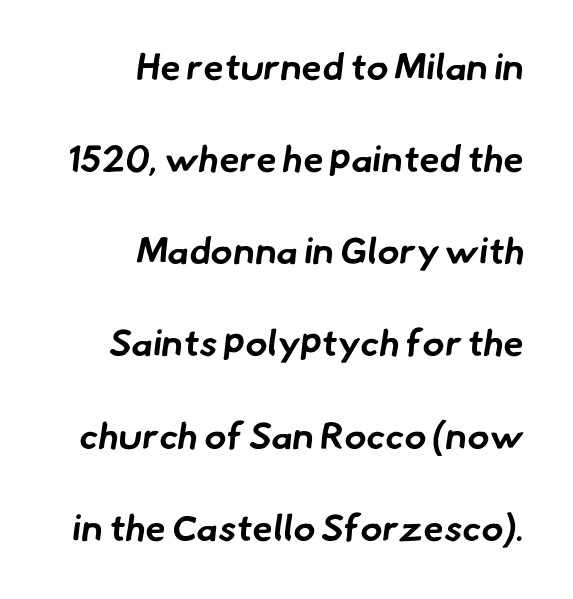
The image shows 37 px bold sans-serif type; set right-aligned, loose line spacing (2.49x), normal letter spacing, not underlined; low stroke contrast and a small x-height.
